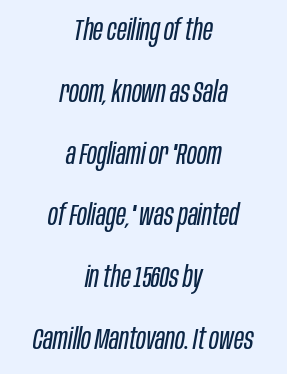
The image shows 30 px regular-weight, condensed type, italic (leaning right); set centered, loose line spacing (2.06x), normal letter spacing, not underlined; low stroke contrast and a large x-height.
